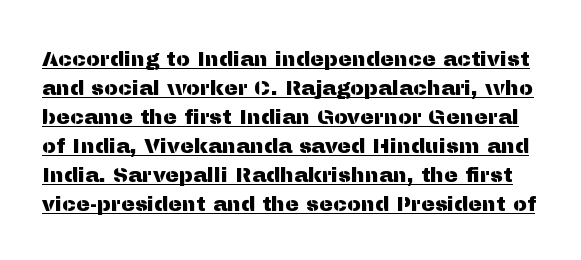
This rendering leaves character spacing at its baseline value. The face used here appears with an underline applied. Honestly, the row spacing looks completely unremarkable. Does the lettering tilt? It doesn't — this is upright.
